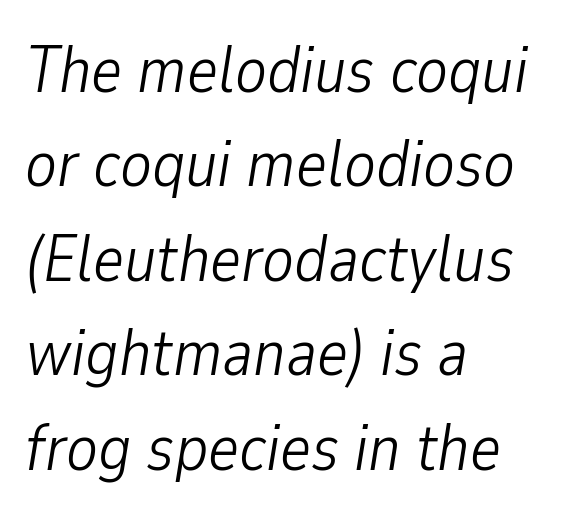
{"italic": "yes", "lean": "right", "slant_degrees": 9, "bold": "no", "weight": "light", "width": "condensed", "stroke_contrast": "low", "x_height": "medium", "monospaced": "no", "underline": "no", "align": "left", "line_spacing": "normal", "line_spacing_ratio": 1.43, "letter_spacing": "normal", "letter_spacing_em": 0.0, "glyph_px": 66}
